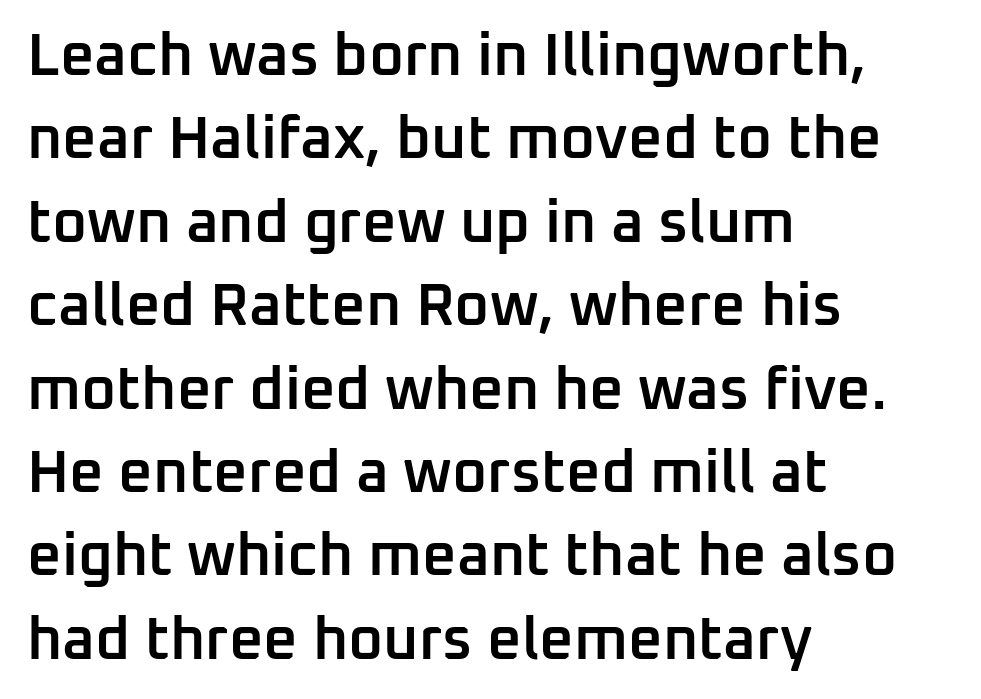
The image shows 60 px semibold sans-serif type, upright; set left-aligned, normal line spacing (1.39x), normal letter spacing, not underlined; low stroke contrast and a medium x-height.
